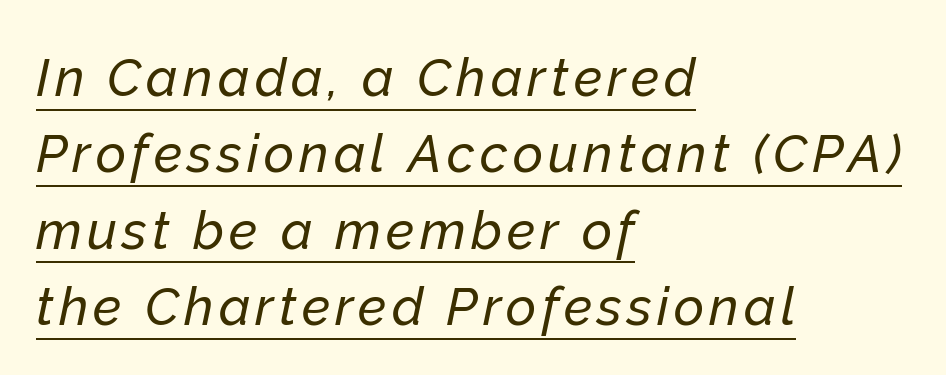
The image shows 52 px text type, italic (leaning right); set left-aligned, normal line spacing (1.47x), underlined; low stroke contrast and a medium x-height.
